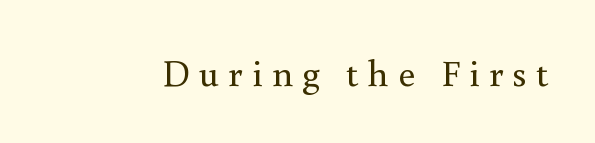
Q: Is the text bold? A: No.
Q: Is the text italic (slanted)? A: No, it is upright.
Q: Is the typeface a serif or a sans-serif typeface? A: Serif.
Q: Is the text underlined? A: No.
Q: Is the spacing between letters normal or unusually wide? A: Unusually wide.
Q: Width (condensed, normal, or wide)? A: Normal.
Q: Stroke contrast? A: Medium.
Q: x-height? A: Small.
Q: Monospaced? A: No.
